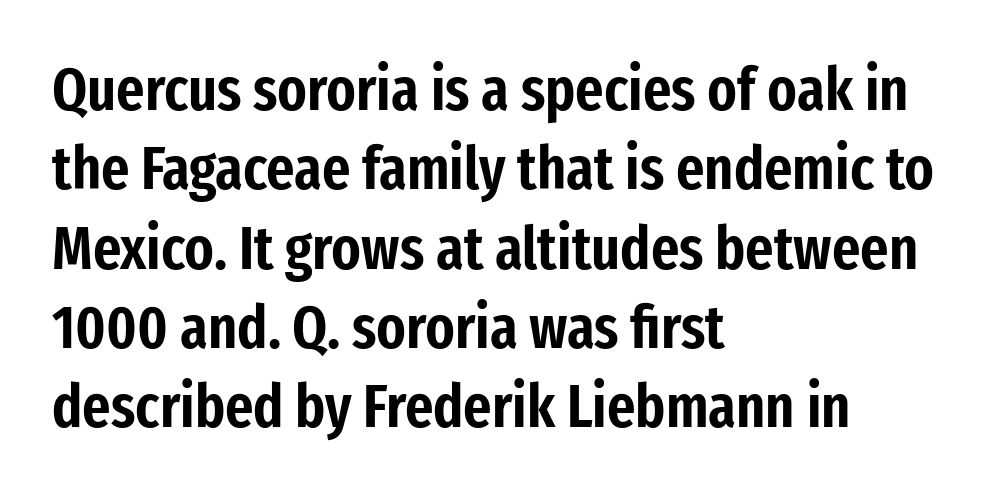
{"serif": "no", "italic": "no", "width": "condensed", "stroke_contrast": "low", "x_height": "medium", "monospaced": "no", "underline": "no", "align": "left", "line_spacing": "normal", "line_spacing_ratio": 1.3, "letter_spacing": "normal", "letter_spacing_em": 0.0, "glyph_px": 61}
